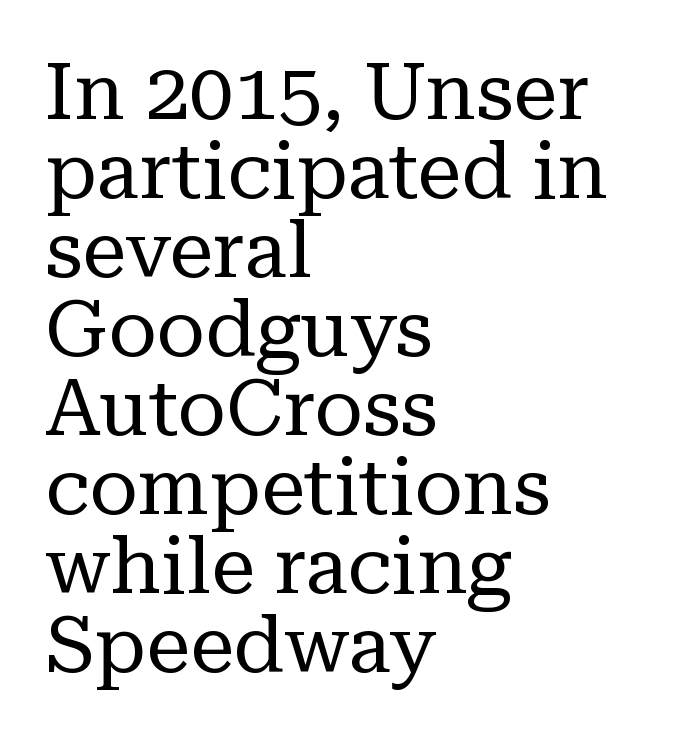
The rendering anchors every line to the left-hand side. Italic: no, the glyphs are upright roman. A typesetter would call this zero additional tracking. This sample has the flowing, uneven cadence of proportional lettering. Underlining? Definitely not there.
